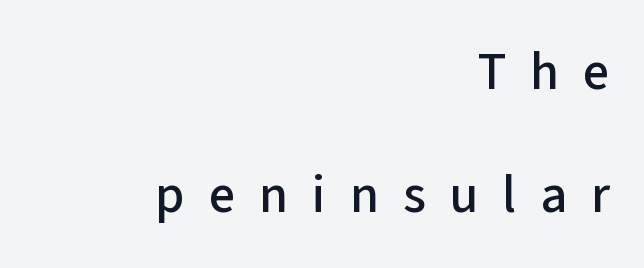
Spacing verdict: proportional, widths tailored to each character. Regarding leading, the lines here are spaced well apart. Does the copy run flush right? Yes — the right margin is perfectly even. These lines are composed in type without serifs. A roman cut, with each character standing at attention. Loose tracking; the words dissolve into strings of separated letters.
